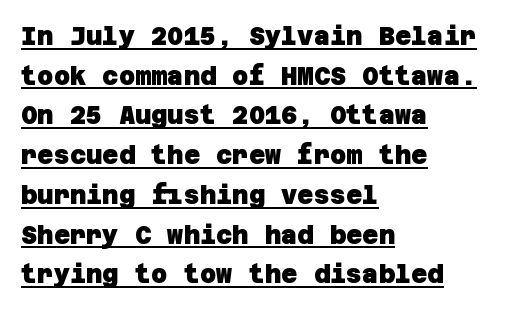
Q: Is the text bold? A: Yes.
Q: Is the text underlined? A: Yes.
Q: How is the paragraph aligned? A: Left-aligned.
Q: Is the spacing between letters normal or unusually wide? A: Normal.
Q: Is the spacing between lines tight, normal or loose? A: Normal.
